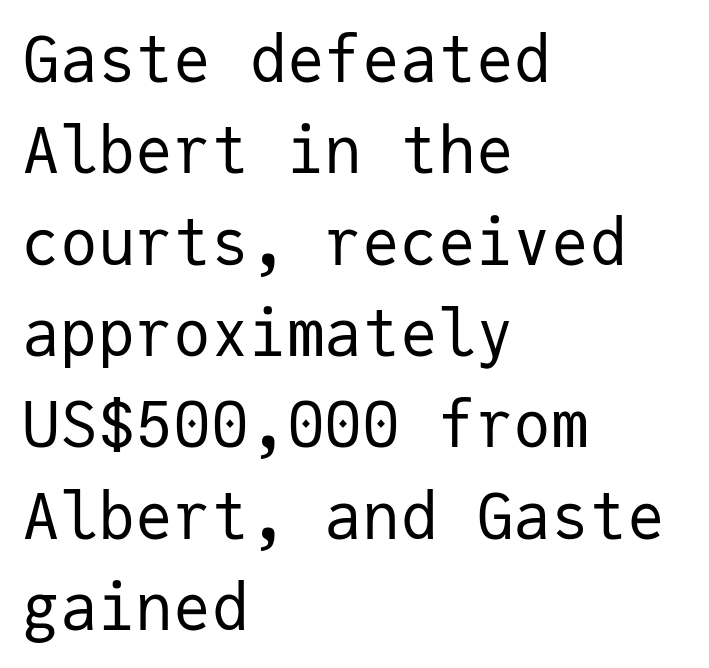
{"serif": "no", "italic": "no", "bold": "no", "weight": "regular", "width": "normal", "stroke_contrast": "low", "x_height": "medium", "monospaced": "yes", "underline": "no", "align": "left", "line_spacing": "normal", "line_spacing_ratio": 1.45, "letter_spacing": "normal", "letter_spacing_em": 0.0, "glyph_px": 63}
